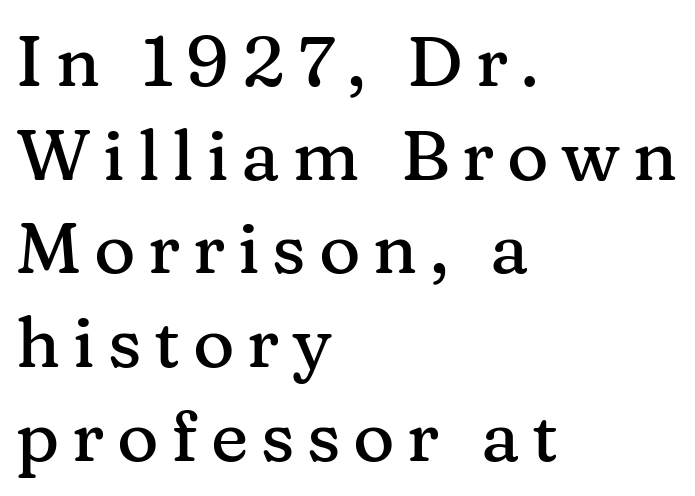
{"serif": "yes", "italic": "no", "width": "normal", "stroke_contrast": "medium", "x_height": "medium", "monospaced": "no", "underline": "no", "align": "left", "line_spacing": "normal", "line_spacing_ratio": 1.32, "glyph_px": 71}
